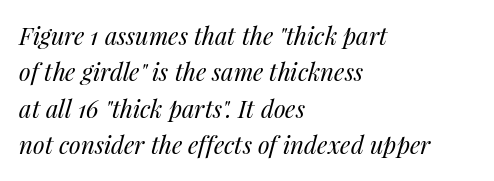
Teacher's note: observe the even left margin — that is flush-left alignment. A typesetter would call this leading conventional body-copy spacing. A bare baseline throughout the passage. Spacing between characters is what you'd get straight out of the box. The glyphs look as if they've been sheared to an angle.
